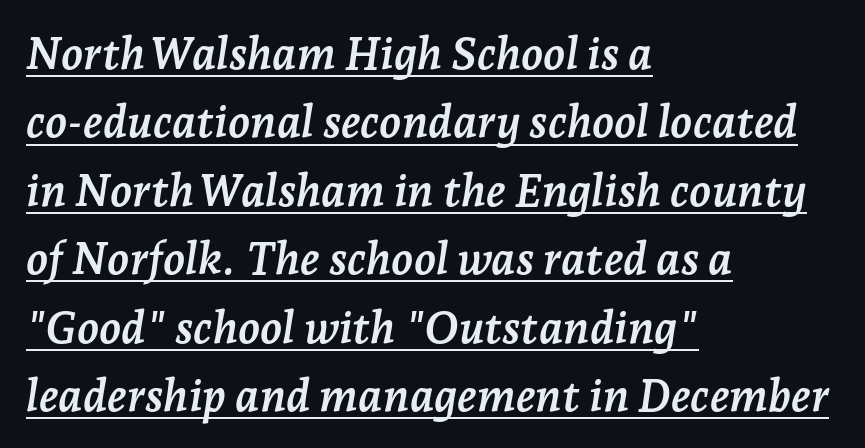
The glyphs have the mass of a bold cut. Little horizontal feet cap the strokes, marking this as serif type. If you drew a line through each stem, it would be angled. In terms of leading, this rendering sits right in the middle. A rule runs beneath these lines of type. The face used here is rendered with its standard letterfit.
